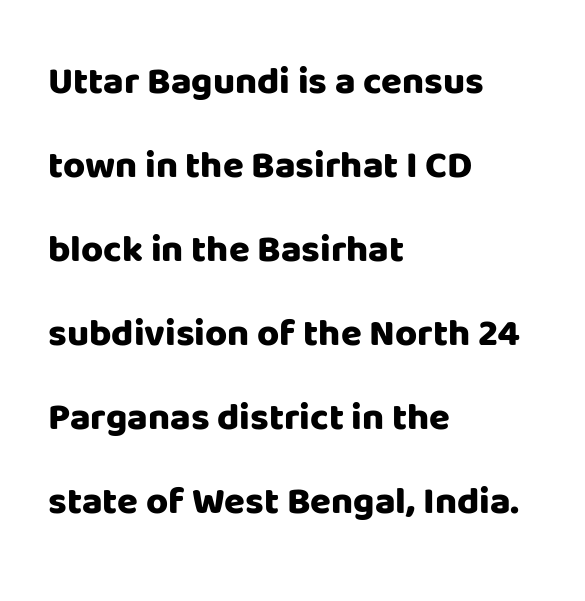
A typesetter would label this face a sans. The axis of the letterforms is exactly vertical. Summary of weight: heavy, a full bold. The lines in this sample share a left origin and differ only in where they stop. Tracking here is standard; glyphs follow each other at the usual distance.
